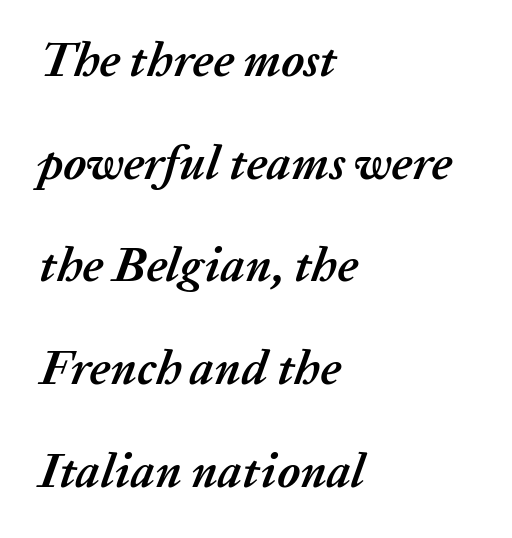
The image shows 48 px semibold type, italic (leaning right); set left-aligned, loose line spacing (2.14x), normal letter spacing, not underlined; medium stroke contrast and a medium x-height.
